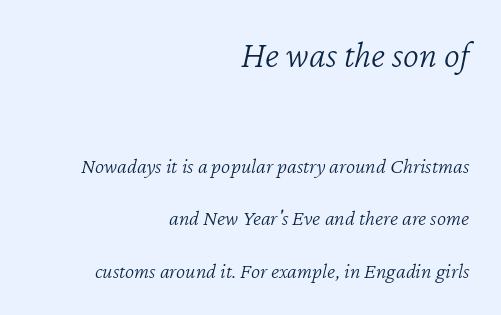
{"italic": "yes", "lean": "right", "slant_degrees": 12, "bold": "no", "weight": "light", "width": "normal", "stroke_contrast": "low", "x_height": "medium", "monospaced": "no", "underline": "no", "align": "right", "line_spacing": "loose", "line_spacing_ratio": 2.38, "letter_spacing": "normal", "letter_spacing_em": 0.0, "larger_block": "first", "size_ratio": 1.73, "glyph_px": 38}
